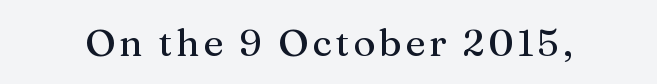
The image shows 38 px serif type, upright; set not underlined; medium stroke contrast and a medium x-height.
